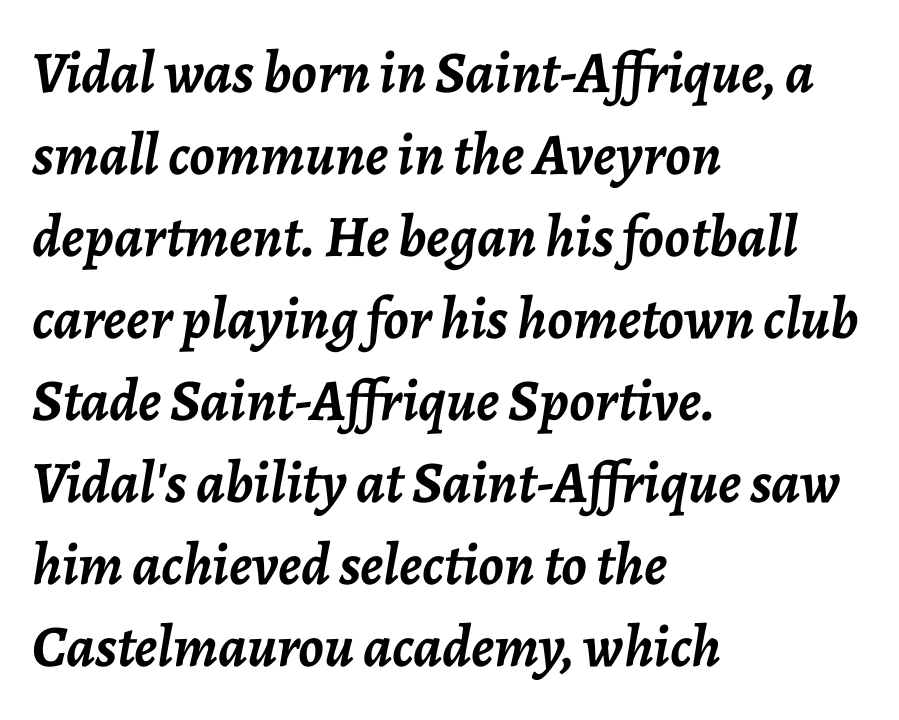
Q: Is the text bold? A: Yes.
Q: Is the text italic (slanted)? A: Yes, it leans right by about 7 degrees.
Q: Is the text underlined? A: No.
Q: How is the paragraph aligned? A: Left-aligned.
Q: Is the spacing between letters normal or unusually wide? A: Normal.
Q: Is the spacing between lines tight, normal or loose? A: Normal.
Q: Width (condensed, normal, or wide)? A: Normal.
Q: Stroke contrast? A: Low.
Q: x-height? A: Medium.
Q: Monospaced? A: No.
